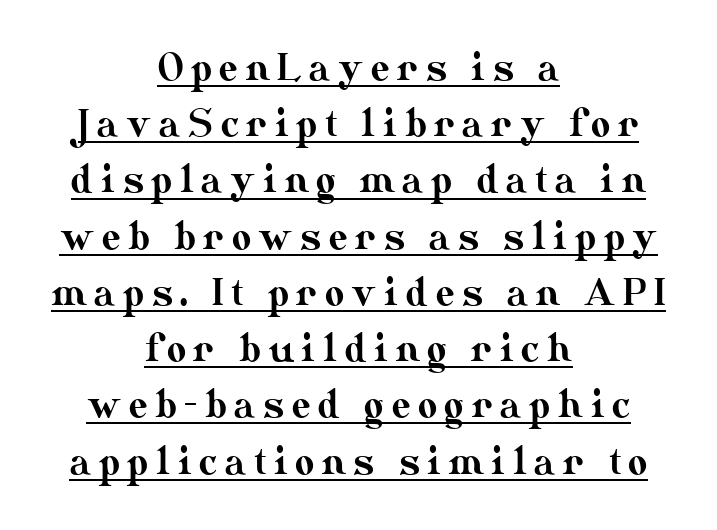
Tracking value appears strongly positive — letters spread wide. These lines were composed using upright roman letters. The passage shown is typed in a proportional face where columns would drift. Students, observe: this is what conventionally led text looks like. Line starts and ends both wander, symmetrically.
